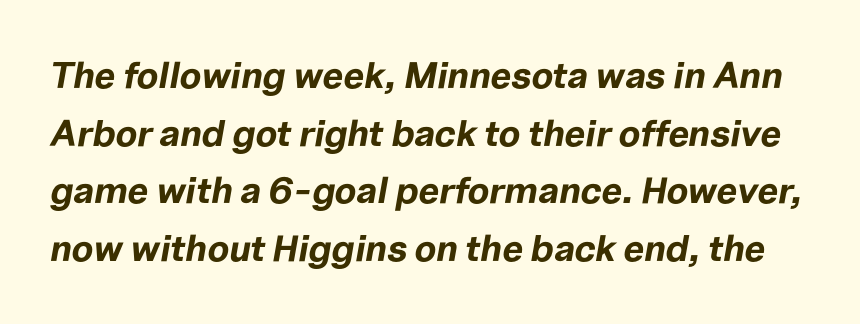
The tracking reads as untouched default to a designer's eye. Note the varied advance widths — an 'i' is clearly narrower than an 'm'. Any mark beneath the type? The region is blank. The glyphs have the mass of a bold cut. The specimen reads as italic at a glance.
